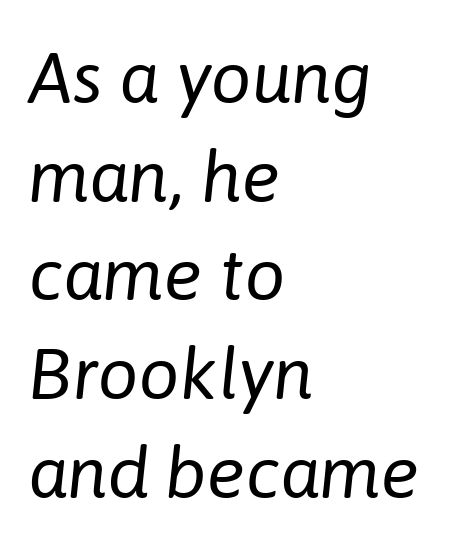
The image shows 72 px regular-weight type, italic (leaning right); set left-aligned, normal line spacing (1.37x), normal letter spacing, not underlined; low stroke contrast and a medium x-height.
